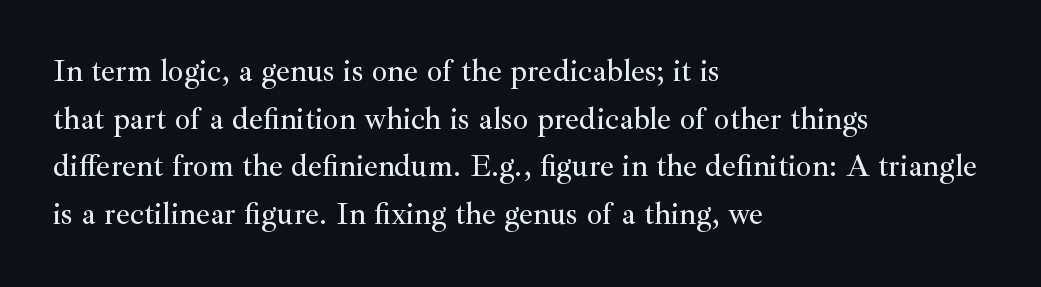
{"serif": "yes", "italic": "no", "width": "normal", "stroke_contrast": "medium", "x_height": "small", "monospaced": "no", "underline": "no", "align": "left", "line_spacing": "normal", "line_spacing_ratio": 1.54, "letter_spacing": "normal", "letter_spacing_em": 0.0, "glyph_px": 31}
